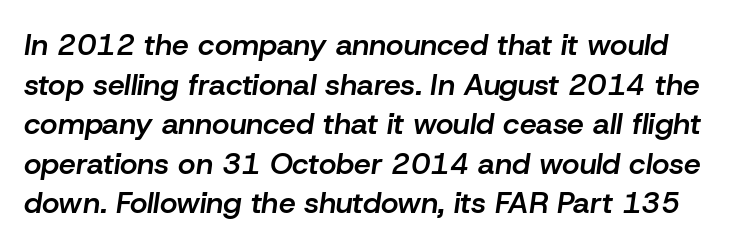
{"italic": "yes", "lean": "right", "slant_degrees": 8, "bold": "semi", "weight": "semibold", "width": "normal", "stroke_contrast": "low", "x_height": "medium", "monospaced": "no", "underline": "no", "line_spacing": "normal", "line_spacing_ratio": 1.32, "letter_spacing": "normal", "letter_spacing_em": 0.0, "glyph_px": 30}
